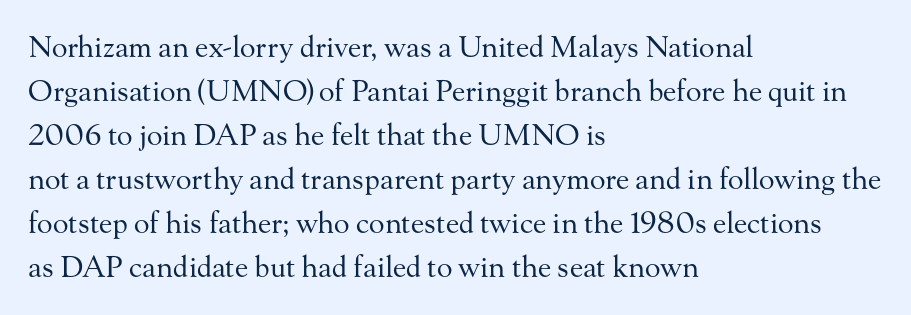
The passage shown has conventional tracking throughout. The specimen omits any rule beneath the text block's lines. Normally led — the rows are evenly, conventionally spaced. Reading down the block, your eye returns to a fixed left position each line.
